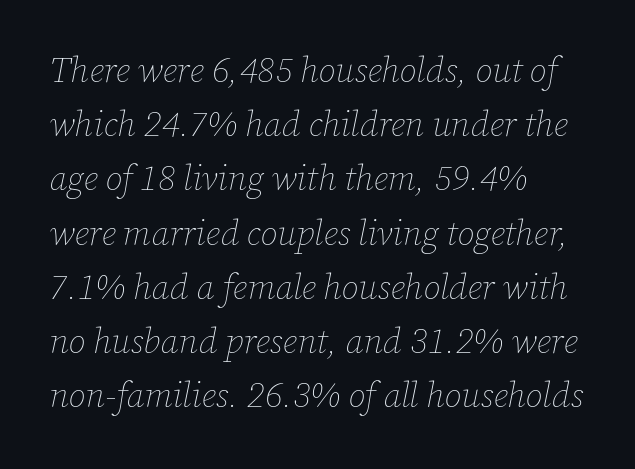
The image shows 35 px thin type, italic (leaning right); set left-aligned, normal line spacing (1.55x), normal letter spacing, not underlined; low stroke contrast and a medium x-height.
